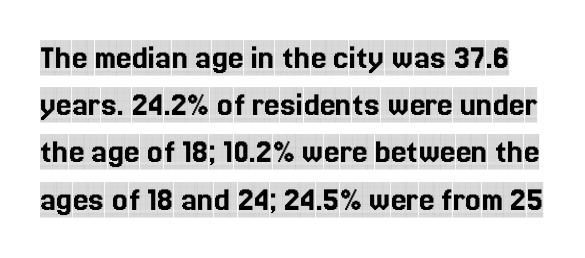
{"serif": "yes", "italic": "no", "width": "condensed", "x_height": "large", "monospaced": "no", "underline": "no", "line_spacing": "normal", "line_spacing_ratio": 1.35, "letter_spacing": "normal", "letter_spacing_em": 0.0, "glyph_px": 35}
